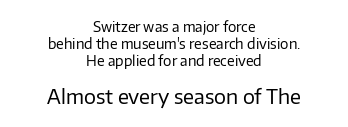
{"italic": "no", "bold": "no", "underline": "no", "align": "center", "line_spacing_ratio": 1.2, "letter_spacing": "normal", "letter_spacing_em": 0.0, "larger_block": "second", "size_ratio": 1.43, "glyph_px": 20}
